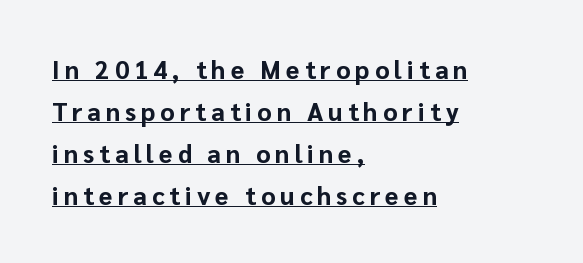
The image shows 25 px bold type, upright; set left-aligned, normal line spacing (1.68x), unusually wide letter spacing (+0.2 em), underlined.
